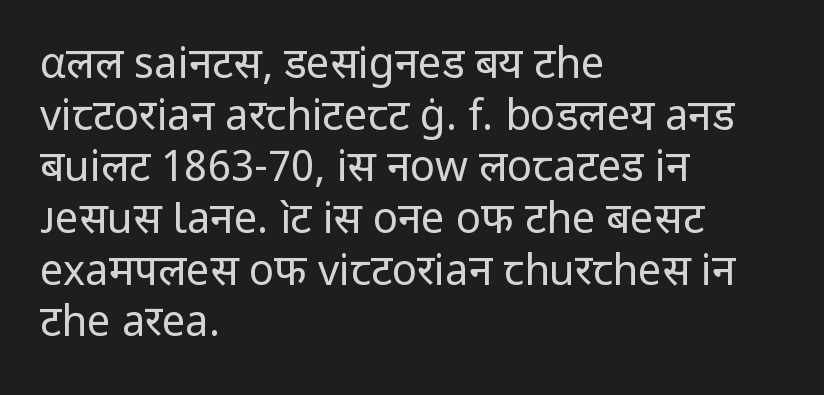
Q: Is the text bold? A: No.
Q: Is the text italic (slanted)? A: No, it is upright.
Q: Is the typeface a serif or a sans-serif typeface? A: Sans-serif.
Q: Is the text underlined? A: No.
Q: How is the paragraph aligned? A: Left-aligned.
Q: Is the spacing between letters normal or unusually wide? A: Normal.
Q: Width (condensed, normal, or wide)? A: Normal.
Q: Stroke contrast? A: Low.
Q: x-height? A: Medium.
Q: Monospaced? A: No.
